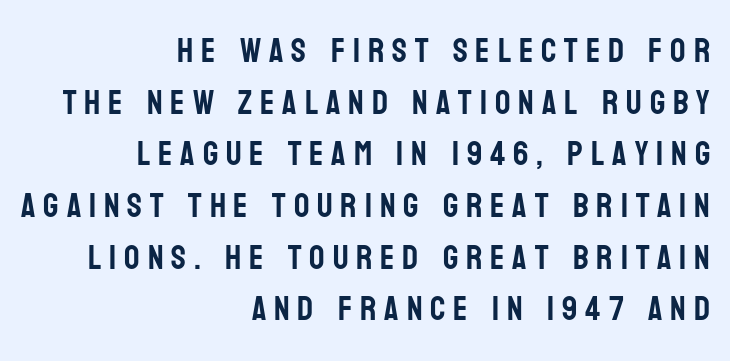
The image shows 34 px condensed sans-serif type, upright; set right-aligned, normal line spacing (1.52x), unusually wide letter spacing (+0.23 em), not underlined; low stroke contrast and a large x-height.
